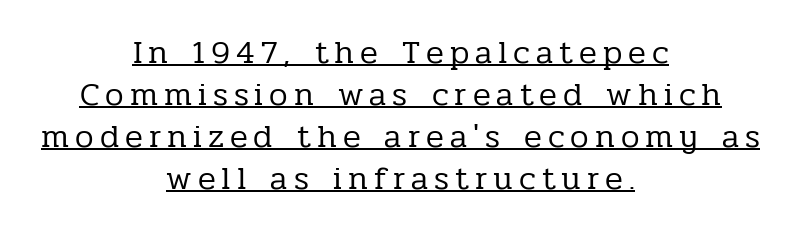
Does the lettering tilt? It doesn't — this is upright. Honestly, the underline is the first thing you notice here. A typesetter would call this proportional, since set widths differ per character. Centered paragraph, ragged on both sides. The glyphs in this specimen are seriffed.
